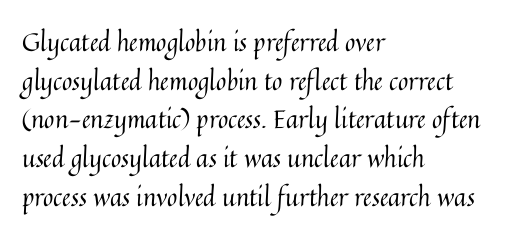
The image shows 25 px text type; set left-aligned, normal line spacing (1.55x), normal letter spacing, not underlined.
